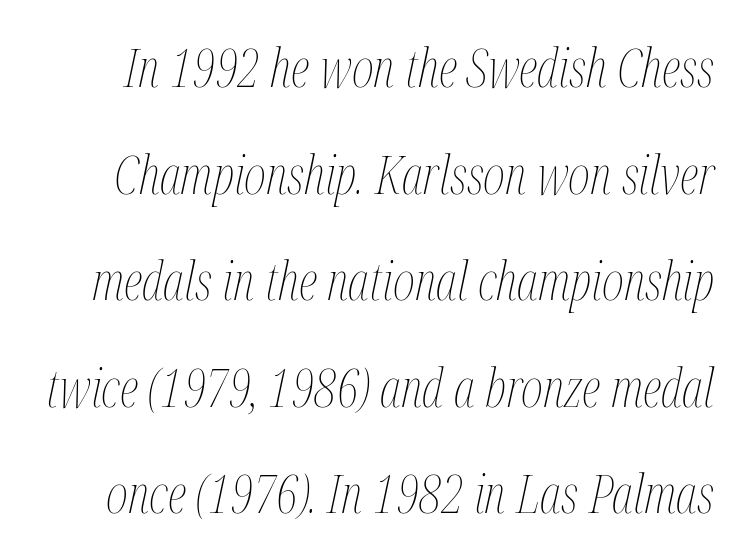
Vertically, the passage feels expansive, rows floating well apart. A quiet, ordinary-to-light weight characterises the typeface. Varying glyph widths throughout — classic text-font behaviour. Bare-footed words on every line. Does the lettering tilt? It does — this is italic. The type is set solid horizontally, with unmodified tracking.
